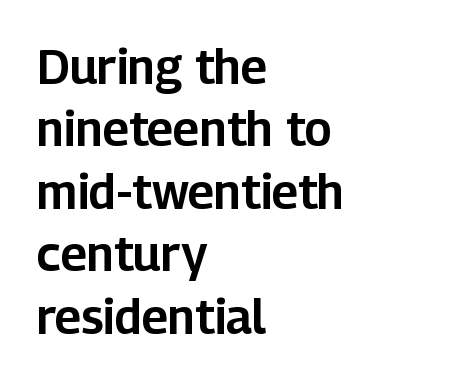
Q: Is the text italic (slanted)? A: No, it is upright.
Q: Is the typeface a serif or a sans-serif typeface? A: Sans-serif.
Q: Is the text underlined? A: No.
Q: How is the paragraph aligned? A: Left-aligned.
Q: Is the spacing between letters normal or unusually wide? A: Normal.
Q: Is the spacing between lines tight, normal or loose? A: Normal.
Q: Width (condensed, normal, or wide)? A: Normal.
Q: Stroke contrast? A: Low.
Q: x-height? A: Medium.
Q: Monospaced? A: No.
